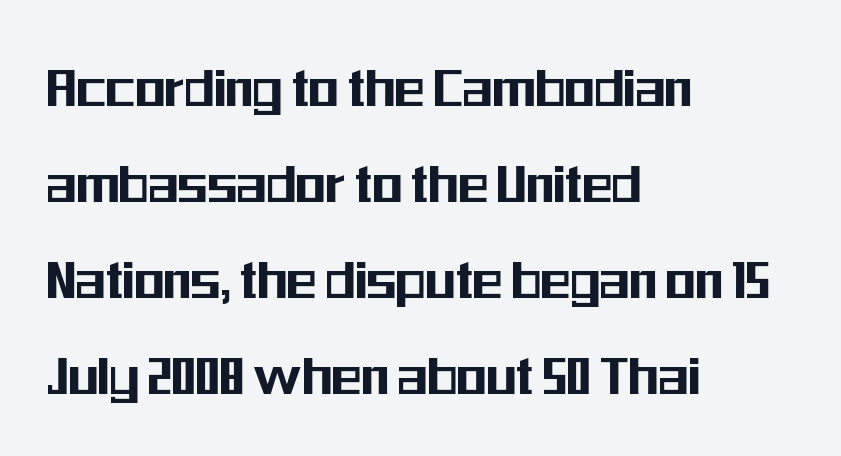
Q: Is the text italic (slanted)? A: No, it is upright.
Q: Is the typeface a serif or a sans-serif typeface? A: Sans-serif.
Q: Is the text underlined? A: No.
Q: How is the paragraph aligned? A: Left-aligned.
Q: Is the spacing between letters normal or unusually wide? A: Normal.
Q: Is the spacing between lines tight, normal or loose? A: Normal.
Q: Width (condensed, normal, or wide)? A: Condensed.
Q: Stroke contrast? A: Medium.
Q: x-height? A: Medium.
Q: Monospaced? A: No.
